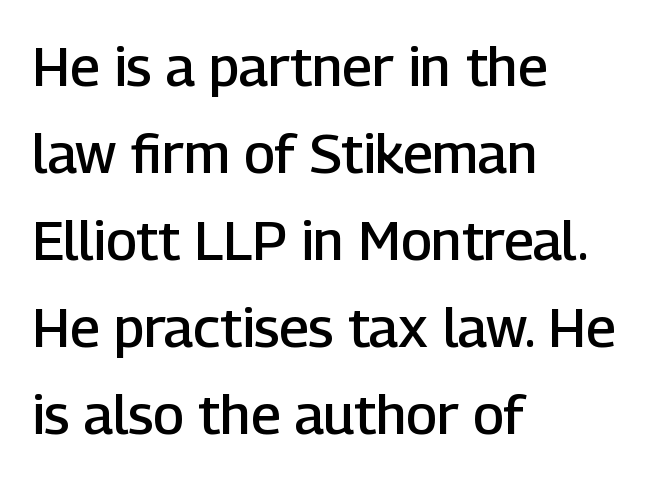
{"serif": "no", "italic": "no", "bold": "semi", "weight": "semibold", "width": "normal", "stroke_contrast": "low", "x_height": "medium", "monospaced": "no", "underline": "no", "align": "left", "line_spacing": "normal", "line_spacing_ratio": 1.58, "letter_spacing": "normal", "letter_spacing_em": 0.0, "glyph_px": 55}
